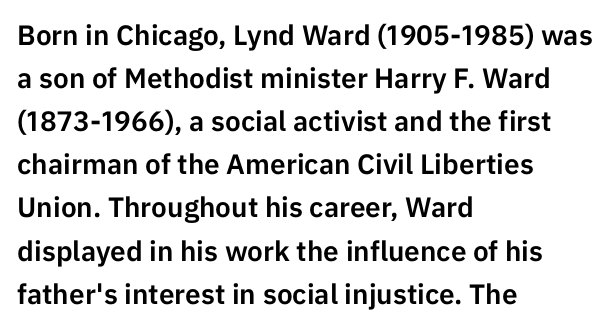
Q: Is the text italic (slanted)? A: No, it is upright.
Q: Is the typeface a serif or a sans-serif typeface? A: Sans-serif.
Q: Is the text underlined? A: No.
Q: How is the paragraph aligned? A: Left-aligned.
Q: Is the spacing between letters normal or unusually wide? A: Normal.
Q: Is the spacing between lines tight, normal or loose? A: Normal.
Q: Width (condensed, normal, or wide)? A: Normal.
Q: Stroke contrast? A: Low.
Q: x-height? A: Medium.
Q: Monospaced? A: No.
